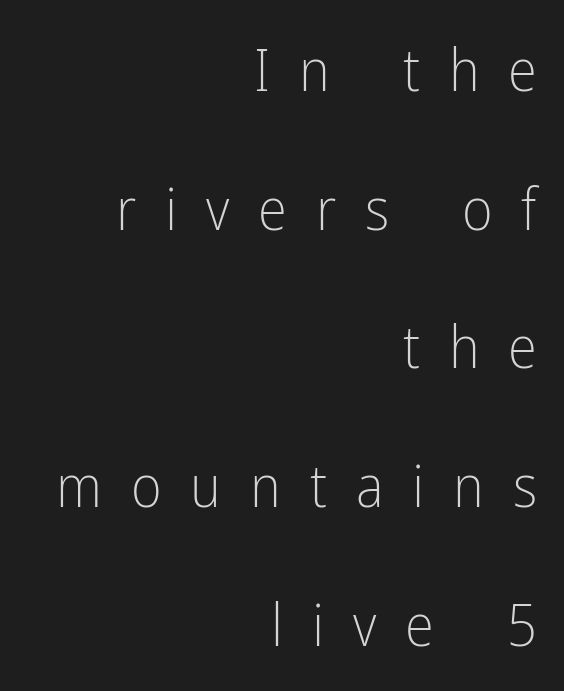
The image shows 59 px light, condensed sans-serif type, upright; set right-aligned, loose line spacing (2.35x), unusually wide letter spacing (+0.49 em), not underlined; low stroke contrast and a medium x-height.
